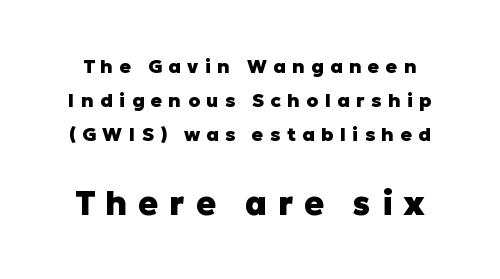
The image shows 33 px heavy sans-serif type, upright; set line spacing 1.78x, unusually wide letter spacing (+0.33 em), not underlined; the second (bottom) block is 1.74x larger; low stroke contrast and a medium x-height.
